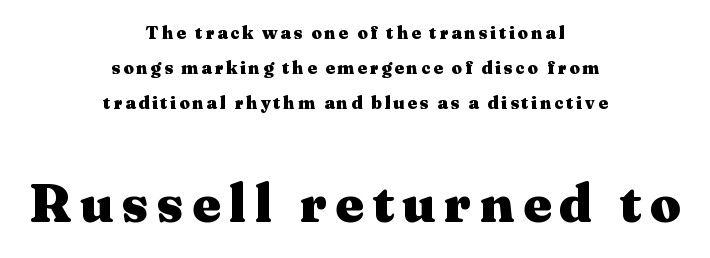
Q: Is the text bold? A: Yes.
Q: Is the text italic (slanted)? A: No, it is upright.
Q: Is the typeface a serif or a sans-serif typeface? A: Serif.
Q: Is the text underlined? A: No.
Q: How is the paragraph aligned? A: Centered.
Q: Is the spacing between lines tight, normal or loose? A: Loose.
Q: Which block of text is set in a larger size, the first (top) or the second (bottom)? A: The second (bottom) one.
Q: Width (condensed, normal, or wide)? A: Wide.
Q: Stroke contrast? A: Medium.
Q: x-height? A: Medium.
Q: Monospaced? A: No.
